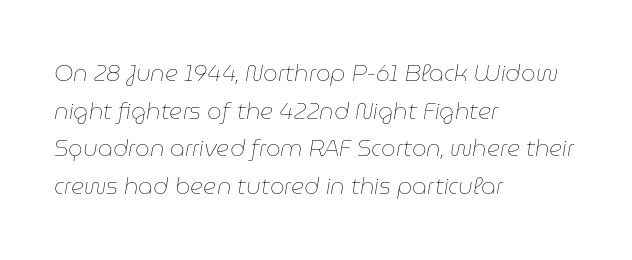
Q: Is the text bold? A: No.
Q: Is the text italic (slanted)? A: Yes, it leans right by about 9 degrees.
Q: Is the text underlined? A: No.
Q: How is the paragraph aligned? A: Left-aligned.
Q: Is the spacing between letters normal or unusually wide? A: Normal.
Q: Is the spacing between lines tight, normal or loose? A: Normal.
